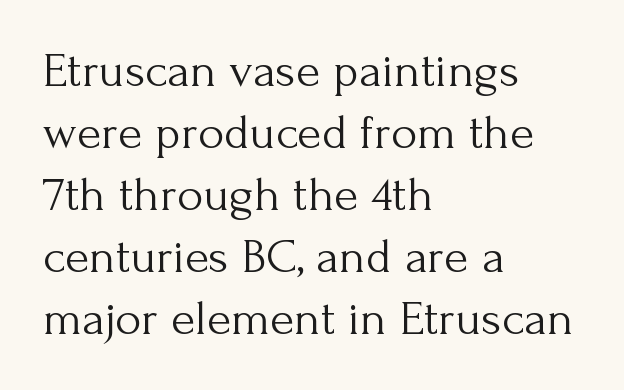
The rendering uses natural spacing where letterforms have individual widths. This rendering uses left alignment, leaving the right contour irregular. The passage shown has conventional tracking throughout. Regarding serifs, this sample has them.
